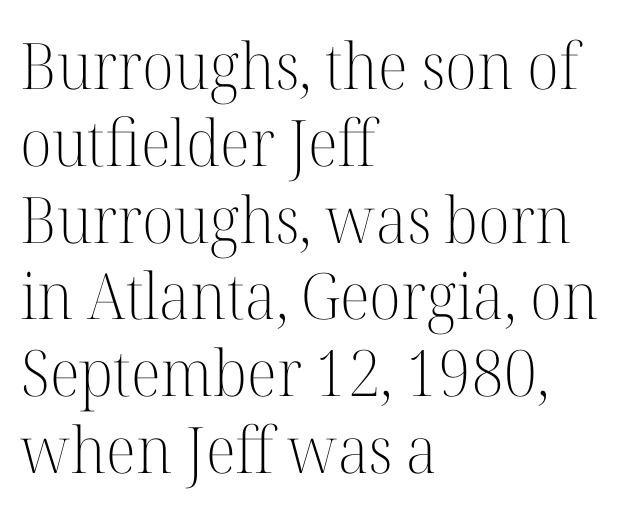
The image shows 64 px light serif type, upright; set left-aligned, line spacing 1.2x, normal letter spacing, not underlined; high stroke contrast and a medium x-height.
